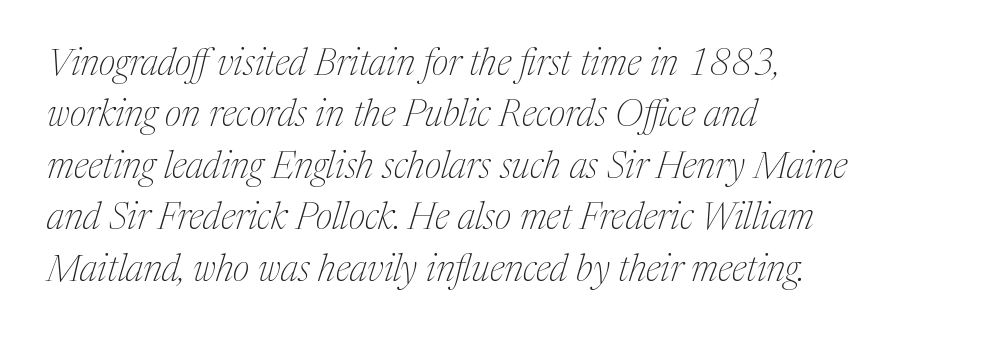
The image shows 37 px thin serif type, italic (leaning right); set left-aligned, normal line spacing (1.39x), normal letter spacing, not underlined; medium stroke contrast and a medium x-height.
